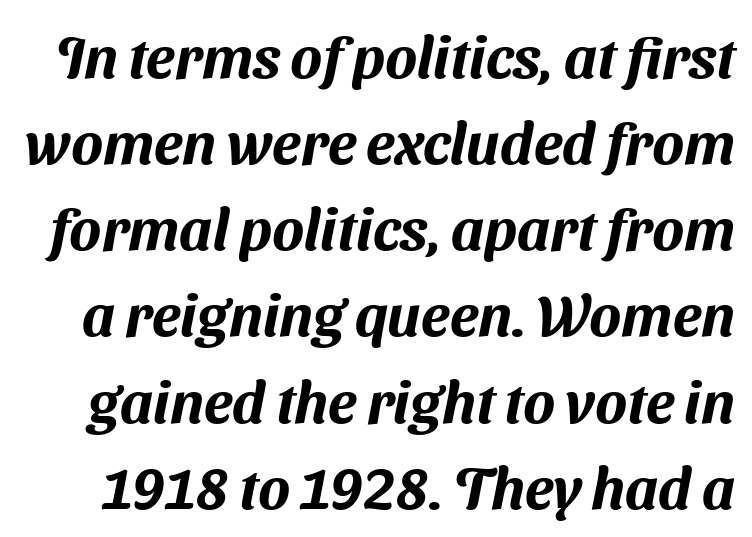
Just letters on the line, the space beneath them empty. This sample uses a sans-serif face. The rendering uses a moderate line-height, typical for paragraphs. Honestly, the letter spacing is just normal — you wouldn't notice it. The passage shown is typed in a proportional face where columns would drift.
